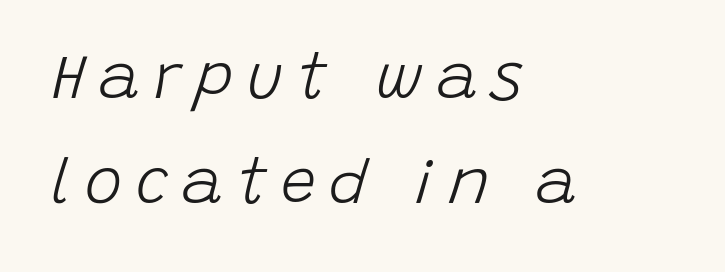
{"italic": "yes", "lean": "right", "slant_degrees": 15, "bold": "no", "weight": "light", "width": "normal", "stroke_contrast": "low", "x_height": "large", "monospaced": "no", "underline": "no", "align": "left", "line_spacing": "normal", "line_spacing_ratio": 1.67, "letter_spacing": "wide", "letter_spacing_em": 0.22, "glyph_px": 63}
